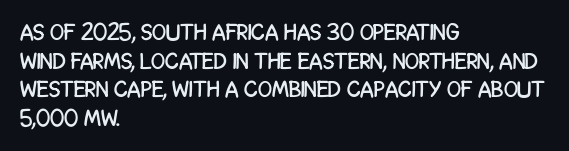
The image shows 23 px text type, upright; set left-aligned, normal line spacing (1.25x), normal letter spacing, not underlined.
